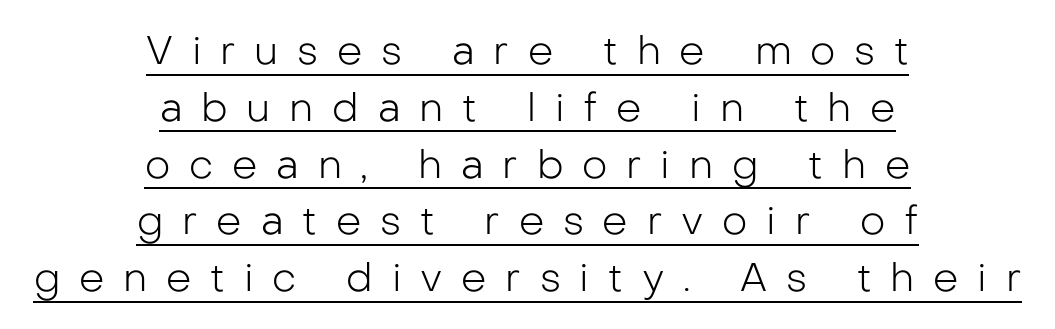
The glyphs in this specimen are sans serif. These lines are rendered in a variable-pitch font. The font is comparable to plain body text, perhaps lighter. How would I describe the line gaps? Plain and ordinary. The text block is weighted toward neither margin, spreading evenly from the middle. The gaps between neighbouring characters are conspicuously large.
